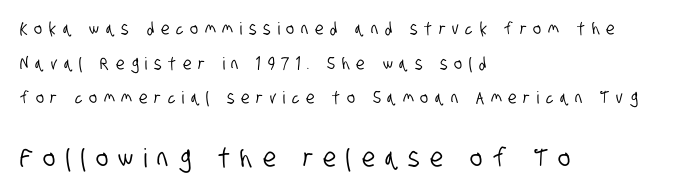
The composition opens small and finishes big. One glance says open: line gaps are wider than usual. The tracking jumps out immediately: characters are airy and widely separated. Which margin do the lines hug? The left one — the right edge is uneven. Glance below the letters and you will spot only blank space.
